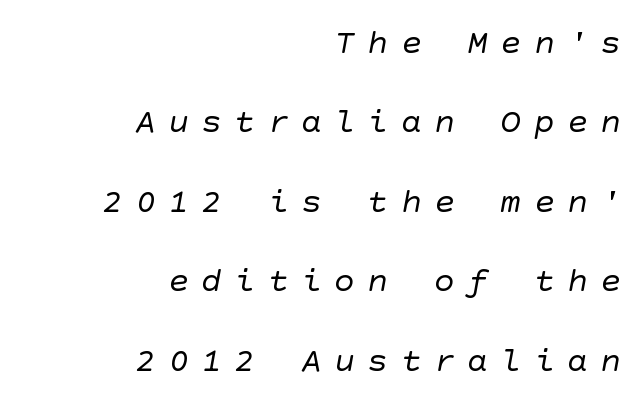
{"serif": "no", "bold": "no", "weight": "regular", "width": "normal", "stroke_contrast": "low", "x_height": "large", "underline": "no", "align": "right", "line_spacing": "loose", "line_spacing_ratio": 2.27, "letter_spacing": "wide", "letter_spacing_em": 0.35, "glyph_px": 35}
